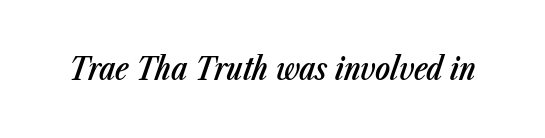
Q: Is the text bold? A: Semi-bold.
Q: Is the text italic (slanted)? A: Yes, it leans right by about 23 degrees.
Q: Is the text underlined? A: No.
Q: Is the spacing between letters normal or unusually wide? A: Normal.
Q: Width (condensed, normal, or wide)? A: Condensed.
Q: Stroke contrast? A: Low.
Q: x-height? A: Medium.
Q: Monospaced? A: No.
